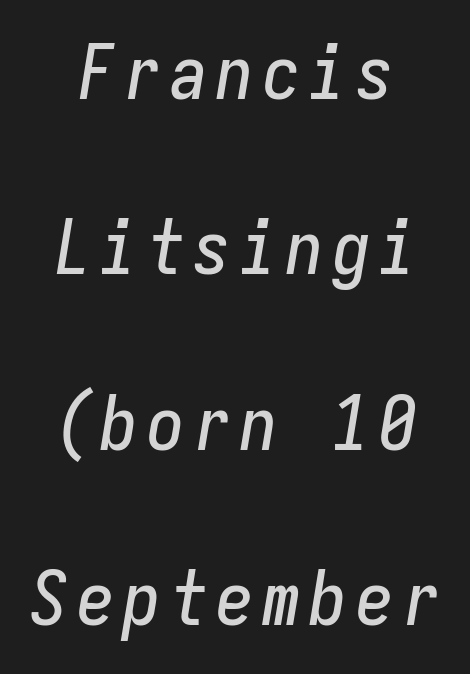
{"italic": "yes", "lean": "right", "slant_degrees": 9, "width": "condensed", "stroke_contrast": "low", "x_height": "medium", "monospaced": "yes", "underline": "no", "line_spacing": "loose", "line_spacing_ratio": 2.34, "glyph_px": 75}
